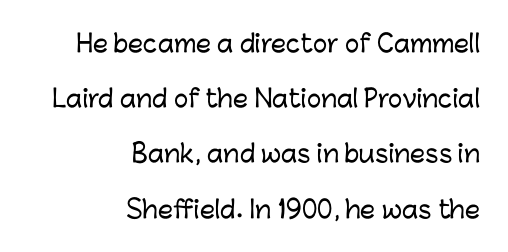
Q: Is the text italic (slanted)? A: No, it is upright.
Q: Is the text underlined? A: No.
Q: How is the paragraph aligned? A: Right-aligned.
Q: Is the spacing between letters normal or unusually wide? A: Normal.
Q: Is the spacing between lines tight, normal or loose? A: Loose.
